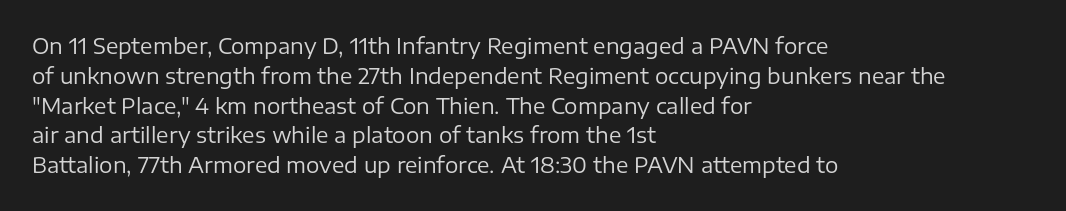
{"italic": "no", "bold": "no", "underline": "no", "align": "left", "line_spacing": "normal", "line_spacing_ratio": 1.42, "letter_spacing": "normal", "letter_spacing_em": 0.0, "glyph_px": 21}
